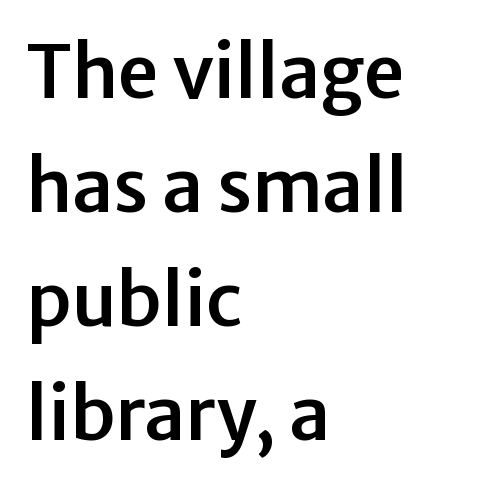
Notice how the stems are strictly vertical — no italics here. Notice how the passage keeps a crisp vertical edge on the left only. Tracking value appears to be zero — textbook default spacing. Each letter keeps its own natural width here, so spacing adapts to shape.
